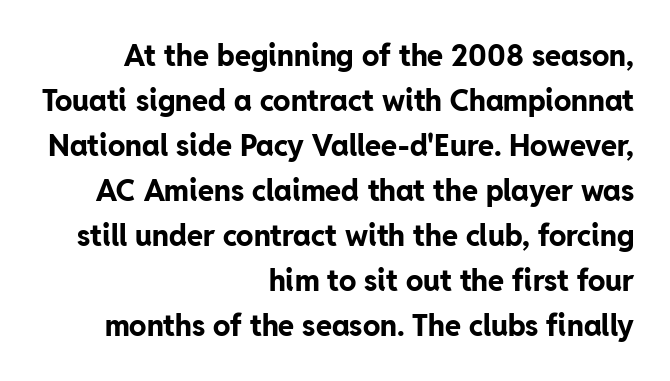
The image shows 29 px bold sans-serif type, upright; set right-aligned, normal line spacing (1.55x), normal letter spacing, not underlined; low stroke contrast and a medium x-height.
